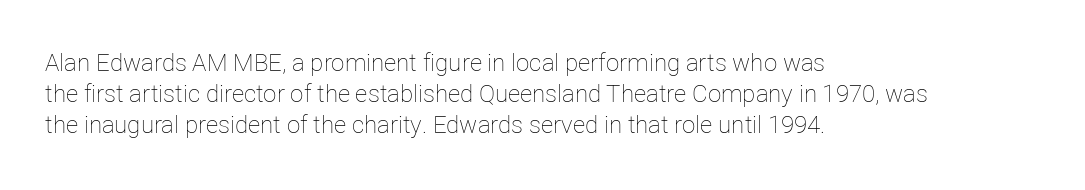
The ragged edge is on the right, which tells us the setting is flush left. The passage shown is not underscored anywhere. These lines were composed using upright roman letters. This sample uses plain, unmodified letter spacing. Reading down the column, the eye jumps a familiar distance to each next line.
